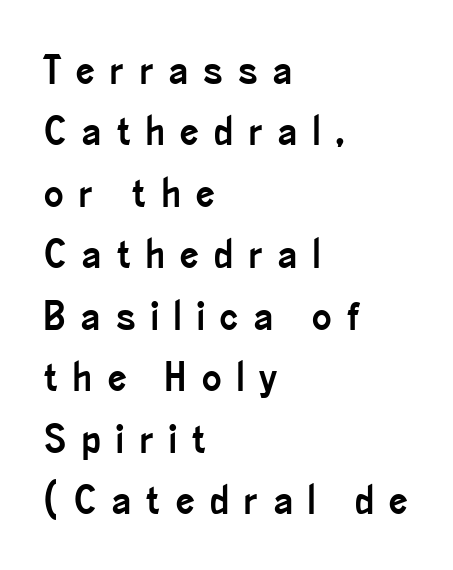
The gaps between neighbouring characters are conspicuously large. This is sans-serif lettering, the kind often seen on screens and signage. When letters stand straight like this, we call the style roman or upright. Normally led — the rows are evenly, conventionally spaced. Which margin do the lines hug? The left one — the right edge is uneven.
